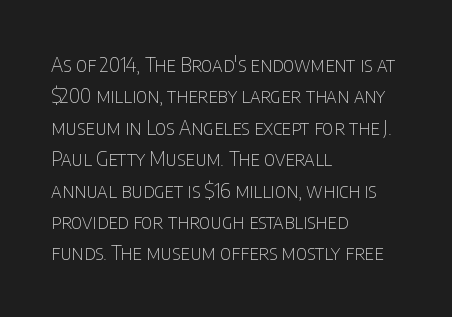
The image shows 20 px text type, upright; set left-aligned, normal line spacing (1.57x), normal letter spacing, not underlined.
